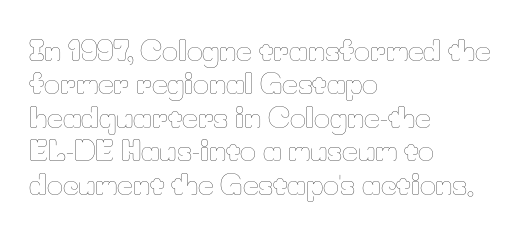
The image shows 27 px text type, upright; set left-aligned, line spacing 1.24x, normal letter spacing, not underlined.
